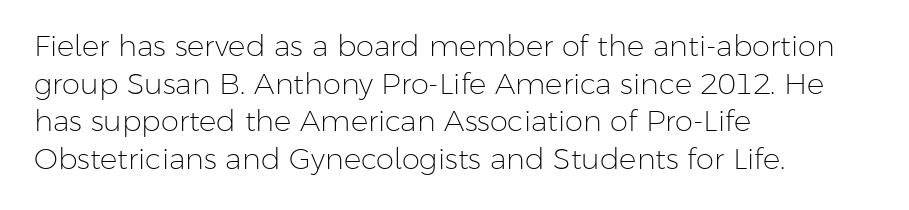
{"serif": "no", "italic": "no", "bold": "no", "weight": "light", "width": "normal", "stroke_contrast": "low", "x_height": "medium", "monospaced": "no", "underline": "no", "align": "left", "line_spacing": "normal", "line_spacing_ratio": 1.3, "letter_spacing": "normal", "letter_spacing_em": 0.0, "glyph_px": 29}
